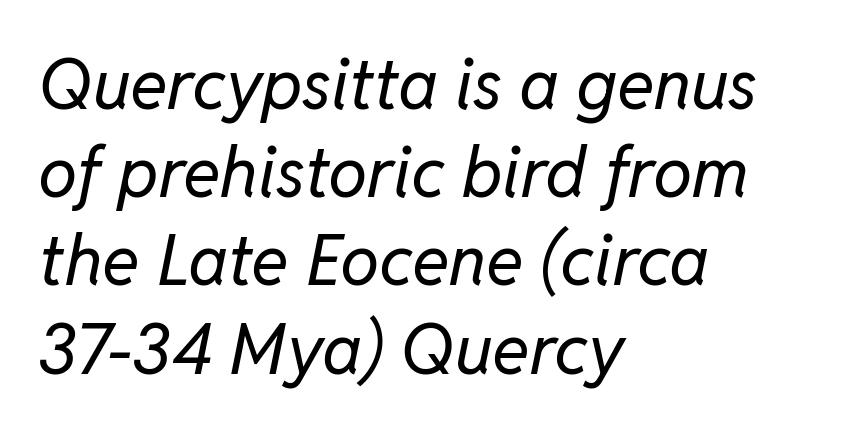
The image shows 70 px regular-weight type, italic (leaning right); set left-aligned, normal line spacing (1.26x), normal letter spacing, not underlined; low stroke contrast and a medium x-height.
